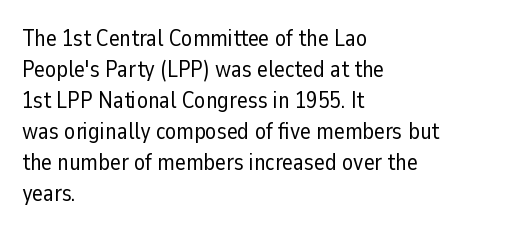
Q: Is the text bold? A: No.
Q: Is the text italic (slanted)? A: No, it is upright.
Q: Is the text underlined? A: No.
Q: How is the paragraph aligned? A: Left-aligned.
Q: Is the spacing between letters normal or unusually wide? A: Normal.
Q: Is the spacing between lines tight, normal or loose? A: Normal.
